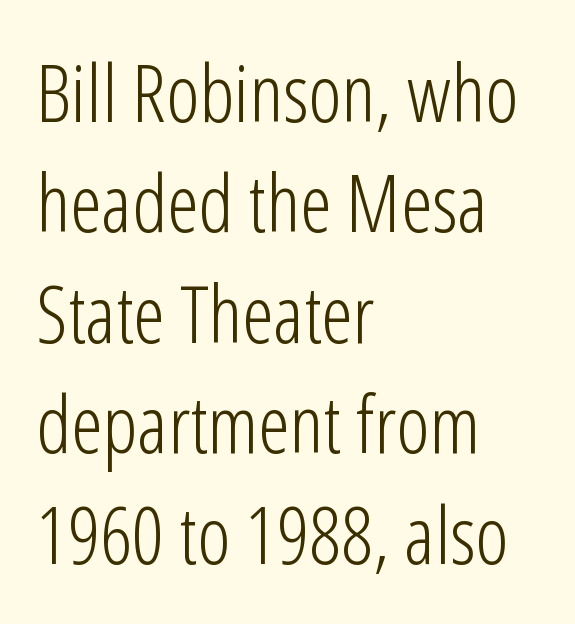
{"serif": "no", "italic": "no", "bold": "no", "weight": "light", "width": "condensed", "stroke_contrast": "low", "x_height": "medium", "monospaced": "no", "underline": "no", "align": "left", "line_spacing": "normal", "line_spacing_ratio": 1.38, "letter_spacing": "normal", "letter_spacing_em": 0.0, "glyph_px": 80}
